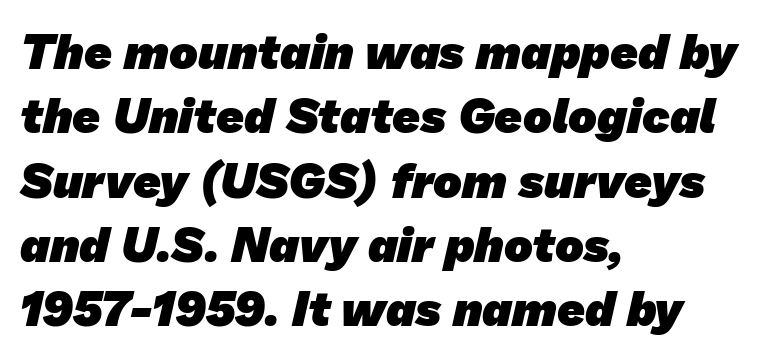
{"serif": "no", "bold": "yes", "weight": "heavy", "width": "normal", "stroke_contrast": "low", "x_height": "medium", "monospaced": "no", "underline": "no", "align": "left", "line_spacing": "normal", "line_spacing_ratio": 1.34, "letter_spacing": "normal", "letter_spacing_em": 0.0, "glyph_px": 48}
